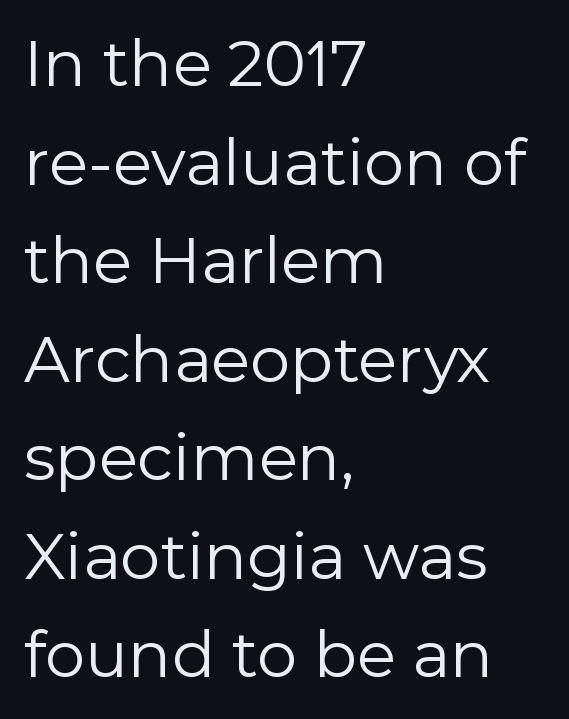
Q: Is the text bold? A: No.
Q: Is the text italic (slanted)? A: No, it is upright.
Q: Is the typeface a serif or a sans-serif typeface? A: Sans-serif.
Q: Is the text underlined? A: No.
Q: How is the paragraph aligned? A: Left-aligned.
Q: Is the spacing between letters normal or unusually wide? A: Normal.
Q: Is the spacing between lines tight, normal or loose? A: Normal.
Q: Width (condensed, normal, or wide)? A: Normal.
Q: x-height? A: Medium.
Q: Monospaced? A: No.
